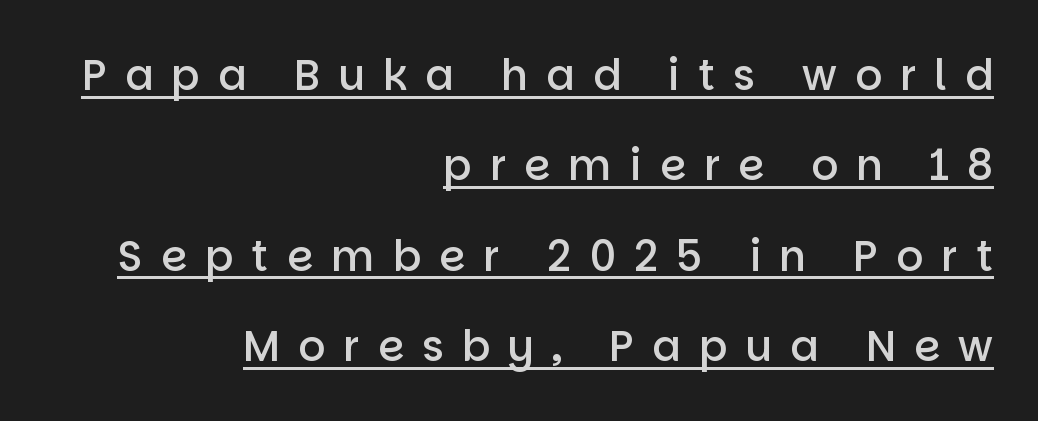
The image shows 42 px semibold sans-serif type, upright; set right-aligned, loose line spacing (2.15x), unusually wide letter spacing (+0.43 em), underlined; low stroke contrast and a large x-height.
